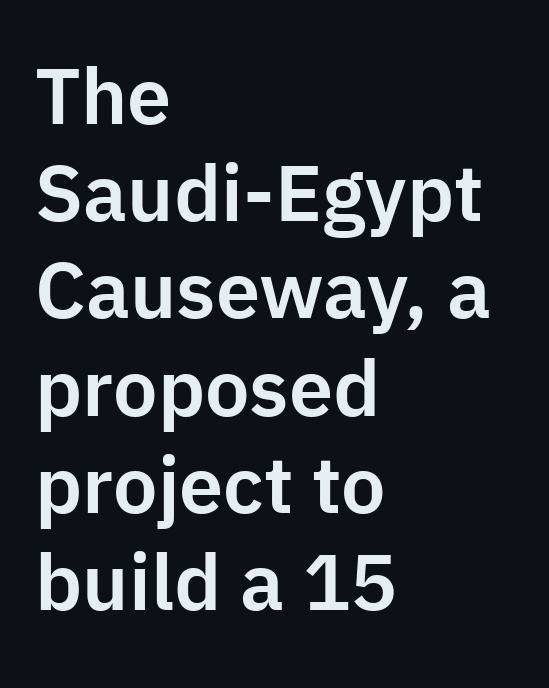
Q: Is the text italic (slanted)? A: No, it is upright.
Q: Is the typeface a serif or a sans-serif typeface? A: Sans-serif.
Q: Is the text underlined? A: No.
Q: How is the paragraph aligned? A: Left-aligned.
Q: Is the spacing between letters normal or unusually wide? A: Normal.
Q: Width (condensed, normal, or wide)? A: Normal.
Q: Stroke contrast? A: Low.
Q: x-height? A: Medium.
Q: Monospaced? A: No.
